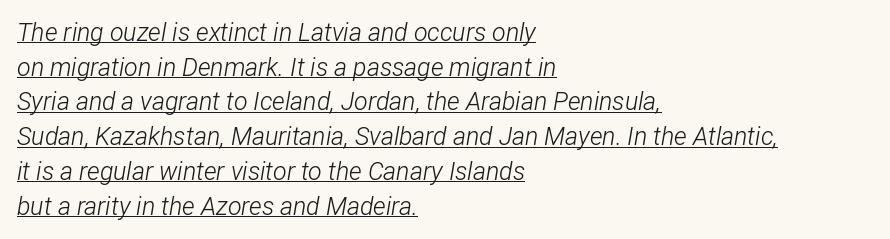
{"italic": "yes", "lean": "right", "slant_degrees": 12, "bold": "no", "underline": "yes", "align": "left", "line_spacing": "normal", "line_spacing_ratio": 1.39, "letter_spacing": "normal", "letter_spacing_em": 0.0, "glyph_px": 25}
